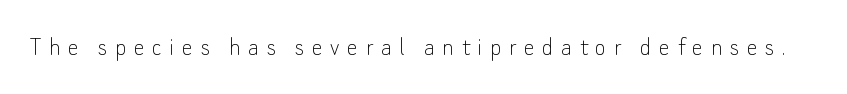
The image shows 27 px text type, upright; set unusually wide letter spacing (+0.28 em), not underlined.
